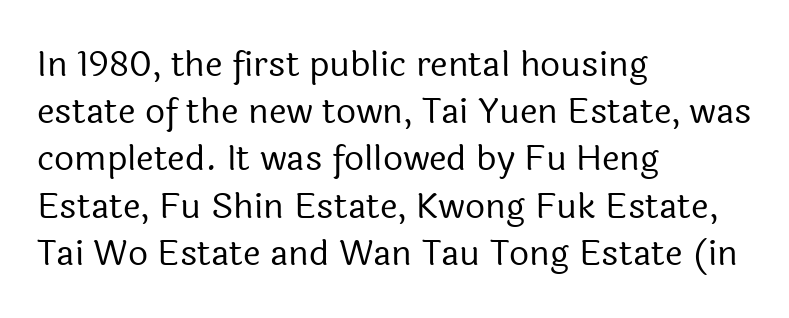
Q: Is the text bold? A: No.
Q: Is the text italic (slanted)? A: No, it is upright.
Q: Is the typeface a serif or a sans-serif typeface? A: Sans-serif.
Q: Is the text underlined? A: No.
Q: How is the paragraph aligned? A: Left-aligned.
Q: Is the spacing between letters normal or unusually wide? A: Normal.
Q: Is the spacing between lines tight, normal or loose? A: Normal.
Q: Width (condensed, normal, or wide)? A: Normal.
Q: x-height? A: Medium.
Q: Monospaced? A: No.
